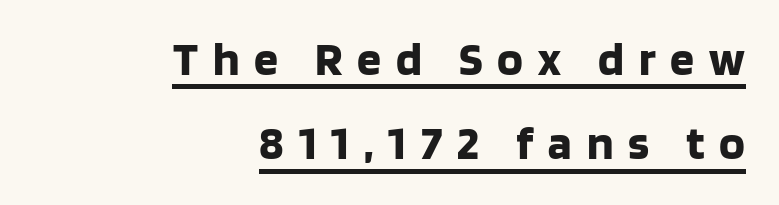
You can see a thin bar hugging the bottom of the glyphs. The lettering holds an erect, upright posture throughout. Layout note: lines flush right. A typesetter would call this proportional, since set widths differ per character.
